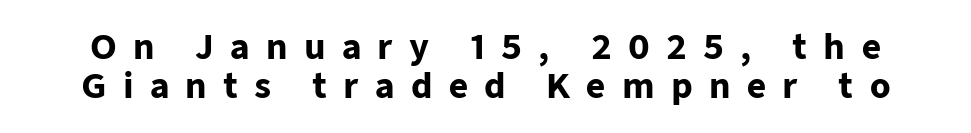
{"serif": "no", "italic": "no", "bold": "yes", "weight": "heavy", "width": "normal", "stroke_contrast": "low", "x_height": "medium", "monospaced": "no", "underline": "no", "line_spacing_ratio": 1.18, "letter_spacing": "wide", "letter_spacing_em": 0.49, "glyph_px": 33}
